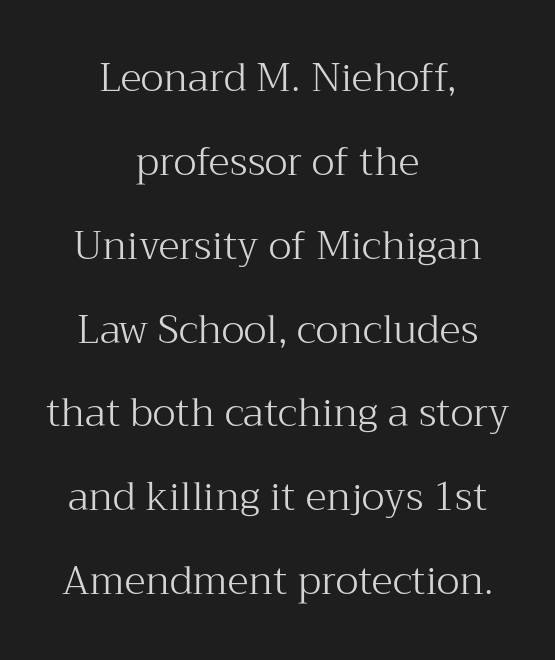
{"serif": "yes", "italic": "no", "bold": "no", "weight": "light", "width": "normal", "stroke_contrast": "medium", "x_height": "medium", "monospaced": "no", "underline": "no", "align": "center", "line_spacing": "loose", "line_spacing_ratio": 2.15, "letter_spacing": "normal", "letter_spacing_em": 0.0, "glyph_px": 39}
